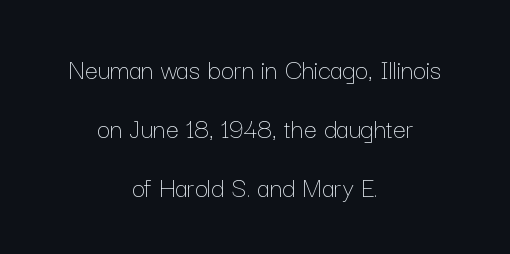
The image shows 29 px thin type, upright; set centered, loose line spacing (2.03x), normal letter spacing, not underlined; low stroke contrast and a medium x-height.
